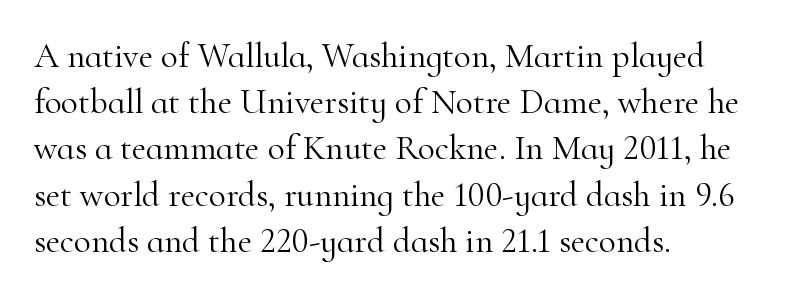
{"serif": "yes", "italic": "no", "bold": "no", "weight": "light", "width": "normal", "stroke_contrast": "high", "x_height": "small", "monospaced": "no", "underline": "no", "align": "left", "line_spacing": "normal", "line_spacing_ratio": 1.32, "letter_spacing": "normal", "letter_spacing_em": 0.0, "glyph_px": 35}
